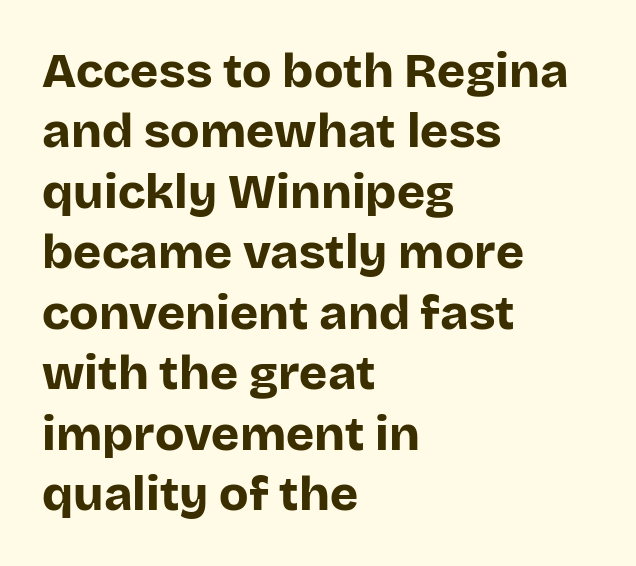
The letters advance in unequal steps, a hallmark of proportional type. No extra tracking has been applied to these lines. Are there feet on the stems? There aren't — it's a sans. The zone under the glyphs is completely vacant. Each new line begins a customary step beneath the previous one.
